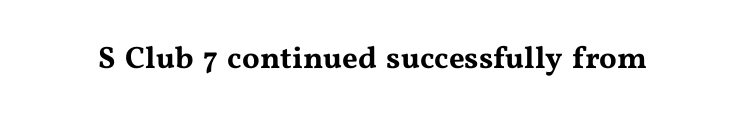
{"serif": "yes", "italic": "no", "width": "wide", "stroke_contrast": "medium", "x_height": "medium", "monospaced": "no", "underline": "no", "letter_spacing": "normal", "letter_spacing_em": 0.0, "glyph_px": 31}
